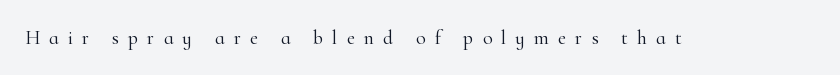
The image shows 20 px text type, upright; set unusually wide letter spacing (+0.45 em), not underlined.
